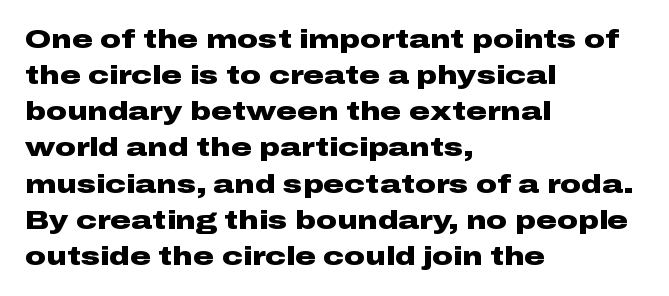
{"italic": "no", "bold": "yes", "underline": "no", "align": "left", "line_spacing": "normal", "line_spacing_ratio": 1.39, "letter_spacing": "normal", "letter_spacing_em": 0.0, "glyph_px": 26}
